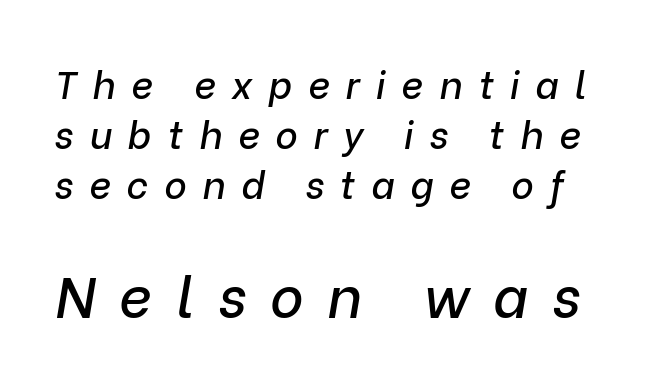
{"italic": "yes", "lean": "right", "slant_degrees": 9, "width": "normal", "stroke_contrast": "low", "x_height": "medium", "monospaced": "no", "underline": "no", "line_spacing": "normal", "line_spacing_ratio": 1.32, "letter_spacing": "wide", "letter_spacing_em": 0.42, "larger_block": "second", "size_ratio": 1.5, "glyph_px": 57}
